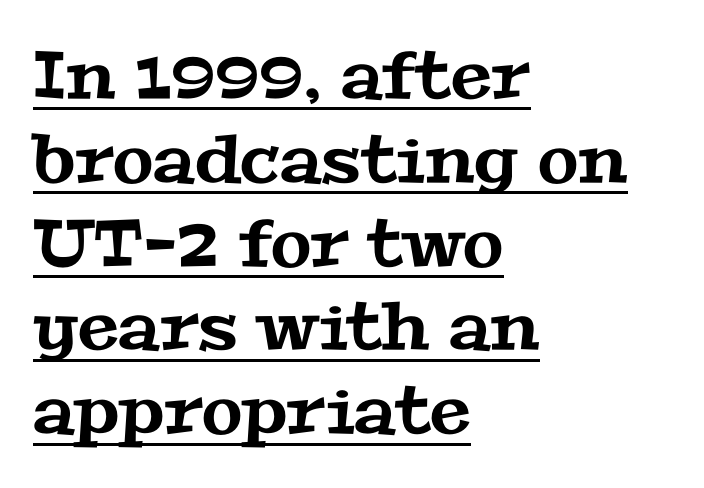
{"serif": "yes", "width": "wide", "stroke_contrast": "medium", "x_height": "medium", "monospaced": "no", "underline": "yes", "align": "left", "line_spacing": "normal", "line_spacing_ratio": 1.27, "letter_spacing": "normal", "letter_spacing_em": 0.0, "glyph_px": 66}
